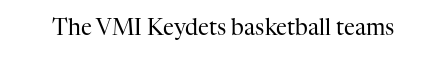
Q: Is the text bold? A: No.
Q: Is the text italic (slanted)? A: No, it is upright.
Q: Is the text underlined? A: No.
Q: Is the spacing between letters normal or unusually wide? A: Normal.
